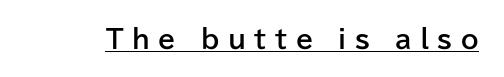
The image shows 25 px bold type, upright; set unusually wide letter spacing (+0.34 em), underlined.
